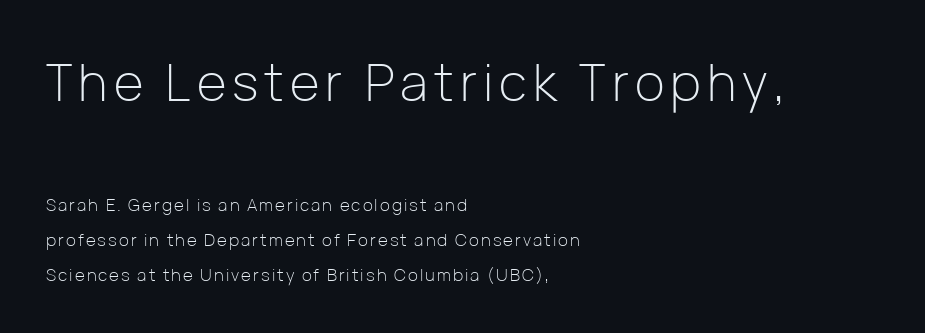
The block sitting higher on the canvas is the one with enlarged characters. Note the varied advance widths — an 'i' is clearly narrower than an 'm'. The lines in this sample share a left origin and differ only in where they stop. Stems here are at most as thick as an everyday book face.
